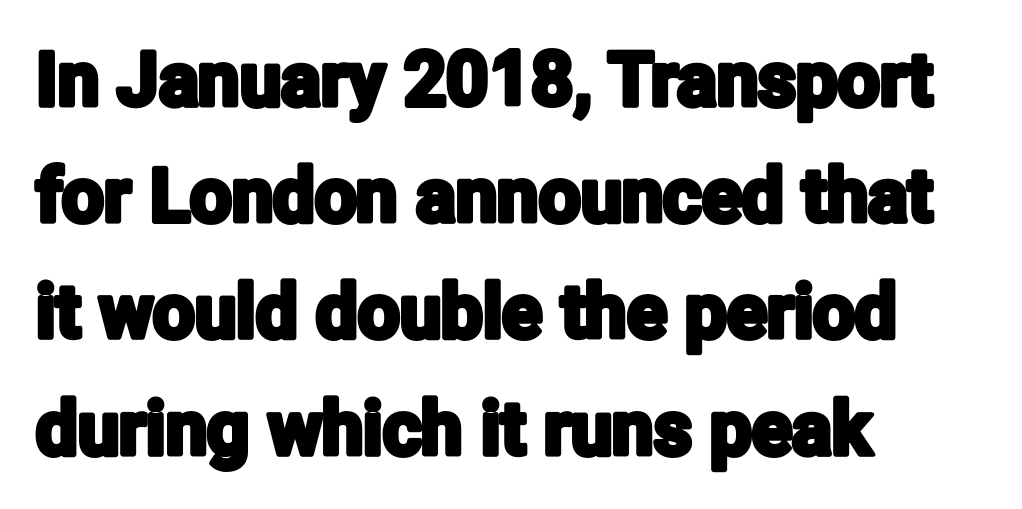
Q: Is the text italic (slanted)? A: No, it is upright.
Q: Is the typeface a serif or a sans-serif typeface? A: Sans-serif.
Q: Is the text underlined? A: No.
Q: How is the paragraph aligned? A: Left-aligned.
Q: Is the spacing between letters normal or unusually wide? A: Normal.
Q: Is the spacing between lines tight, normal or loose? A: Normal.
Q: Width (condensed, normal, or wide)? A: Condensed.
Q: Stroke contrast? A: Low.
Q: x-height? A: Medium.
Q: Monospaced? A: No.
